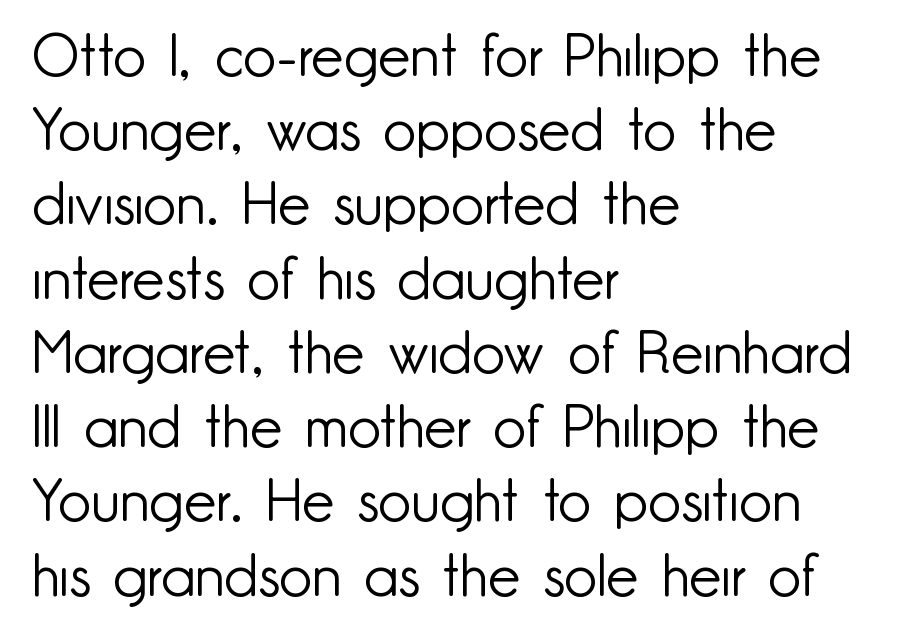
{"serif": "no", "italic": "no", "bold": "no", "weight": "light", "width": "normal", "stroke_contrast": "low", "x_height": "small", "monospaced": "no", "underline": "no", "align": "left", "line_spacing": "normal", "line_spacing_ratio": 1.28, "letter_spacing": "normal", "letter_spacing_em": 0.0, "glyph_px": 58}
